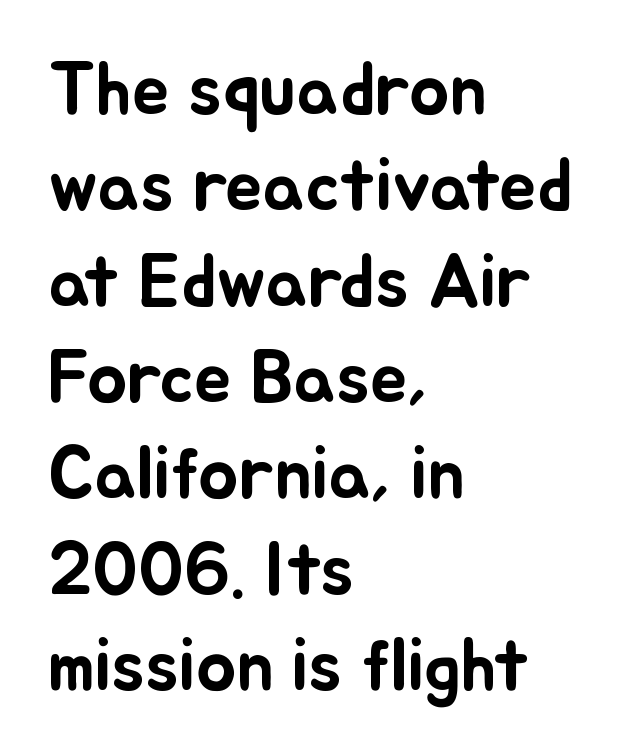
Caption: standard tracking, unaltered. Do the characters align in a grid? No, the font is proportional. These lines are set flush left with a ragged right edge. Summary of vertical rhythm: regular, with standard interline spacing.
